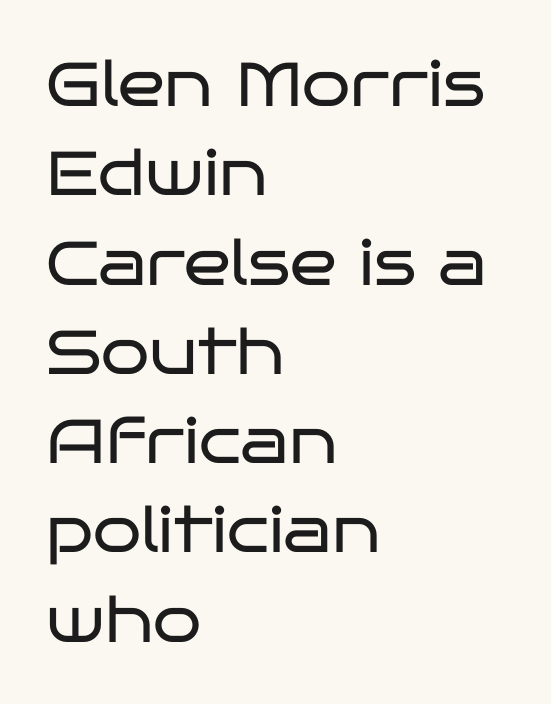
Q: Is the text bold? A: No.
Q: Is the text italic (slanted)? A: No, it is upright.
Q: Is the typeface a serif or a sans-serif typeface? A: Sans-serif.
Q: Is the text underlined? A: No.
Q: How is the paragraph aligned? A: Left-aligned.
Q: Is the spacing between letters normal or unusually wide? A: Normal.
Q: Is the spacing between lines tight, normal or loose? A: Normal.
Q: Width (condensed, normal, or wide)? A: Wide.
Q: Stroke contrast? A: Low.
Q: x-height? A: Large.
Q: Monospaced? A: No.
